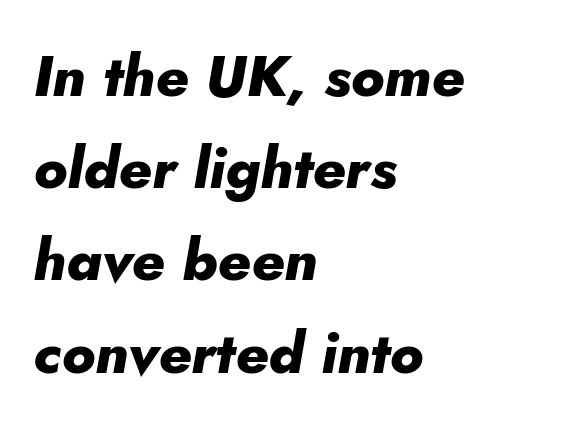
{"italic": "yes", "lean": "right", "slant_degrees": 10, "bold": "yes", "weight": "heavy", "width": "normal", "stroke_contrast": "low", "x_height": "small", "monospaced": "no", "underline": "no", "align": "left", "line_spacing": "normal", "line_spacing_ratio": 1.59, "letter_spacing": "normal", "letter_spacing_em": 0.0, "glyph_px": 58}
